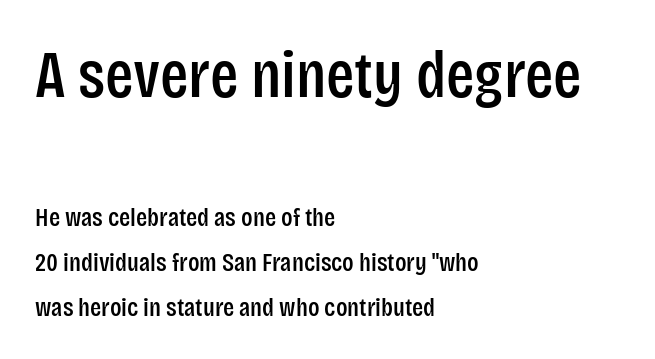
Q: Is the text italic (slanted)? A: No, it is upright.
Q: Is the typeface a serif or a sans-serif typeface? A: Sans-serif.
Q: Is the text underlined? A: No.
Q: How is the paragraph aligned? A: Left-aligned.
Q: Is the spacing between letters normal or unusually wide? A: Normal.
Q: Which block of text is set in a larger size, the first (top) or the second (bottom)? A: The first (top) one.
Q: Width (condensed, normal, or wide)? A: Condensed.
Q: Stroke contrast? A: Low.
Q: x-height? A: Large.
Q: Monospaced? A: No.
